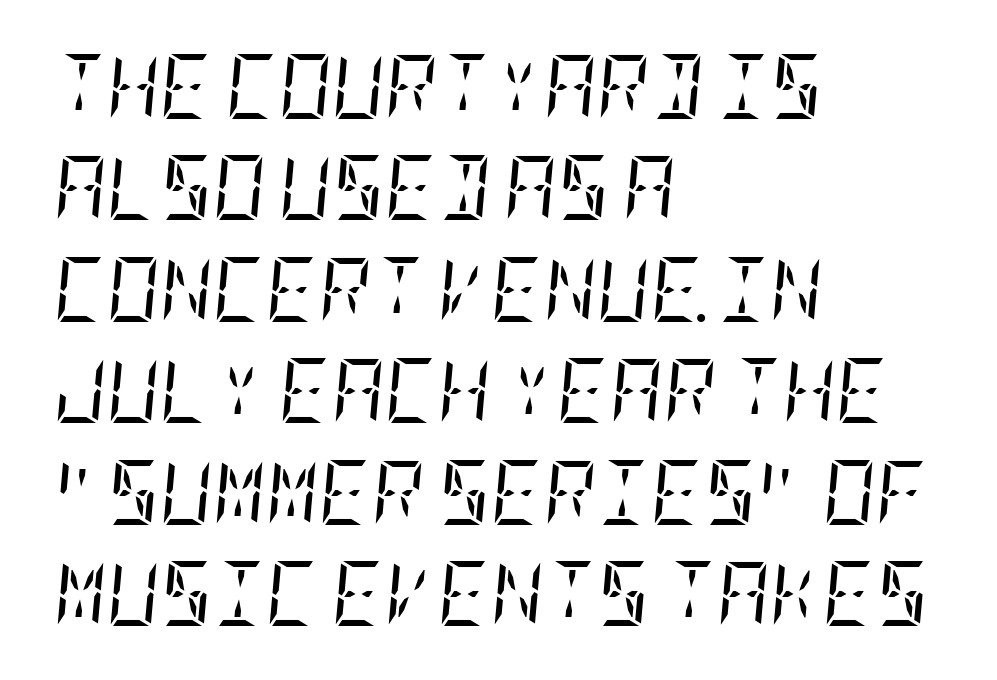
{"serif": "yes", "italic": "yes", "lean": "right", "slant_degrees": 5, "bold": "no", "weight": "regular", "width": "condensed", "stroke_contrast": "low", "x_height": "large", "underline": "no", "align": "left", "line_spacing": "normal", "line_spacing_ratio": 1.56, "letter_spacing": "normal", "letter_spacing_em": 0.0, "glyph_px": 65}
